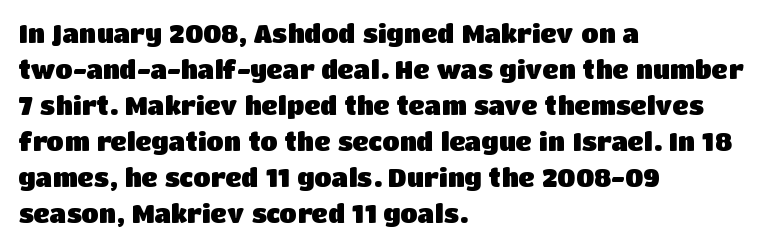
Nope, not italic — everything's standing straight. A normal amount of white space separates one row of letters from the next. Pretty heavy lettering here — definitely bold. Line starts are locked; line ends wander. Tracking here is standard; glyphs follow each other at the usual distance. Decoration check: the copy has no underline.
